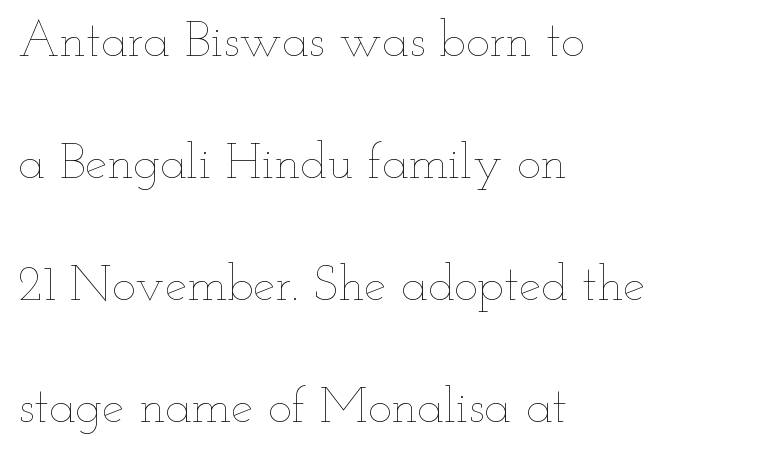
{"italic": "no", "bold": "no", "weight": "thin", "width": "wide", "stroke_contrast": "low", "x_height": "small", "monospaced": "no", "underline": "no", "align": "left", "line_spacing": "loose", "line_spacing_ratio": 2.44, "letter_spacing": "normal", "letter_spacing_em": 0.0, "glyph_px": 50}
